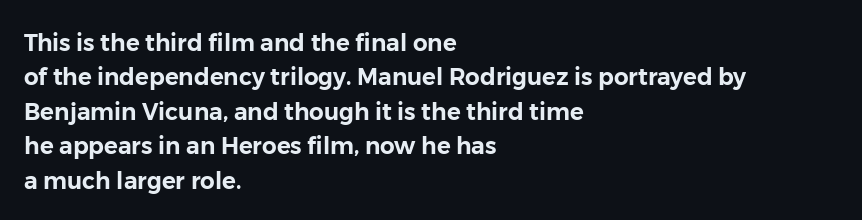
Q: Is the text italic (slanted)? A: No, it is upright.
Q: Is the text underlined? A: No.
Q: How is the paragraph aligned? A: Left-aligned.
Q: Is the spacing between letters normal or unusually wide? A: Normal.
Q: Is the spacing between lines tight, normal or loose? A: Normal.
